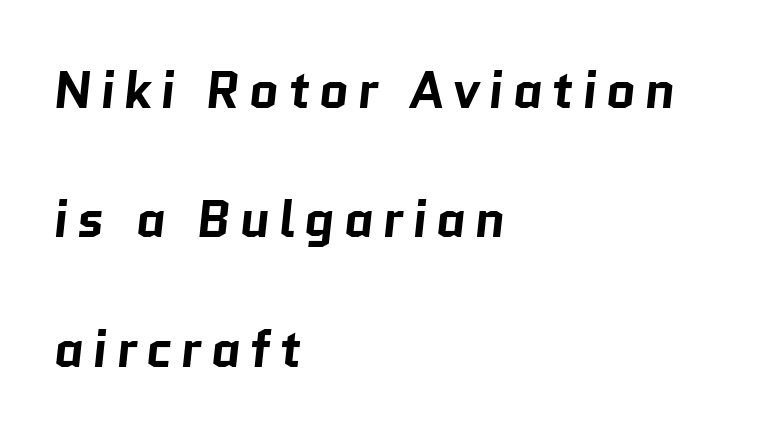
The compositor pushed each line to the left boundary. You could fit nearly another row in the gap between these rows. The strokes are fattened all the way to bold. Here the designer chose a conventional face with non-uniform glyph widths.
